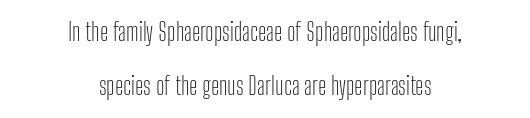
Q: Is the text bold? A: No.
Q: Is the text italic (slanted)? A: No, it is upright.
Q: Is the text underlined? A: No.
Q: How is the paragraph aligned? A: Centered.
Q: Is the spacing between letters normal or unusually wide? A: Normal.
Q: Is the spacing between lines tight, normal or loose? A: Loose.
